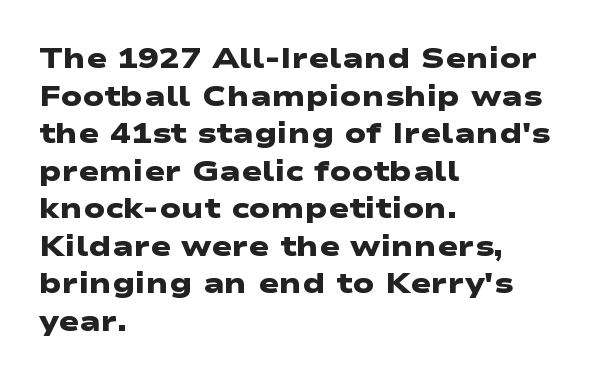
{"serif": "no", "bold": "yes", "weight": "heavy", "width": "wide", "stroke_contrast": "low", "x_height": "medium", "monospaced": "no", "underline": "no", "align": "left", "line_spacing": "normal", "line_spacing_ratio": 1.34, "letter_spacing": "normal", "letter_spacing_em": 0.0, "glyph_px": 28}
